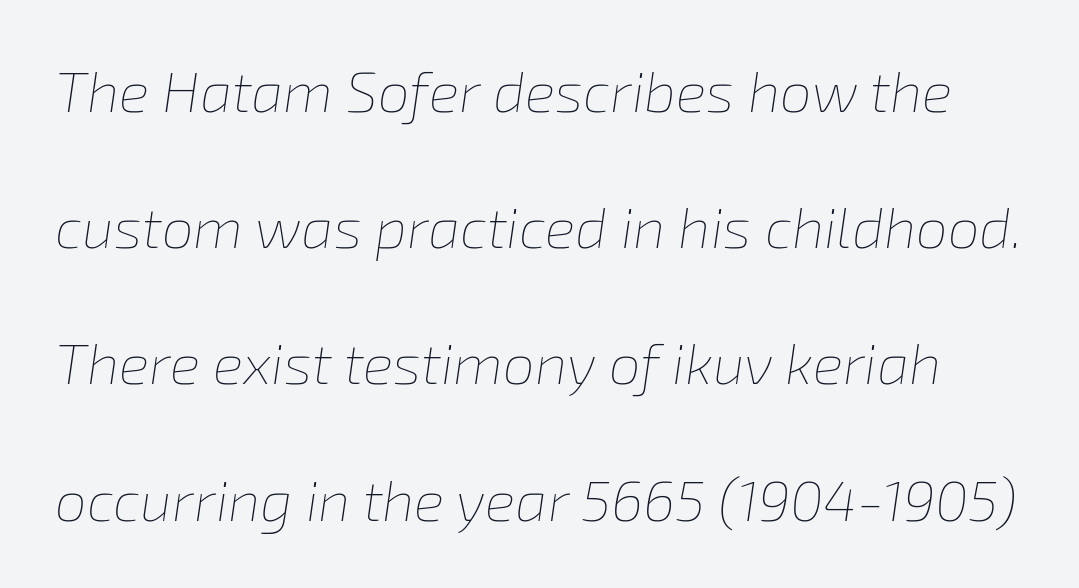
{"italic": "yes", "lean": "right", "slant_degrees": 8, "bold": "no", "weight": "thin", "width": "normal", "stroke_contrast": "low", "x_height": "medium", "monospaced": "no", "underline": "no", "line_spacing": "loose", "line_spacing_ratio": 2.39, "letter_spacing": "normal", "letter_spacing_em": 0.0, "glyph_px": 57}
